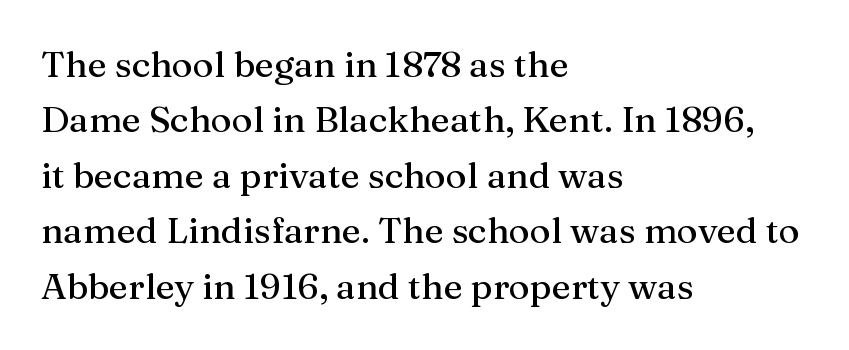
{"serif": "yes", "italic": "no", "width": "normal", "stroke_contrast": "medium", "x_height": "medium", "monospaced": "no", "underline": "no", "align": "left", "line_spacing": "normal", "line_spacing_ratio": 1.54, "letter_spacing": "normal", "letter_spacing_em": 0.0, "glyph_px": 36}
